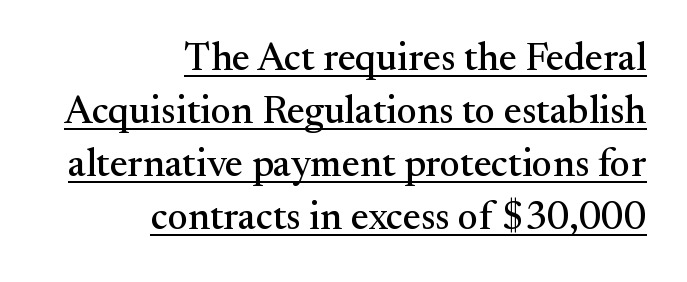
The compositor pushed each line to the right boundary. Font category for this specimen: serif. The rendering uses a moderate line-height, typical for paragraphs. Underlining? Definitely there.
